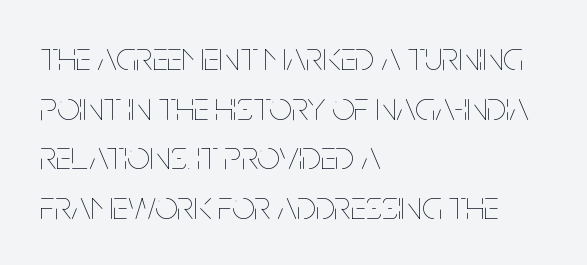
{"italic": "no", "bold": "no", "weight": "thin", "width": "condensed", "stroke_contrast": "low", "x_height": "large", "monospaced": "no", "underline": "no", "align": "left", "line_spacing_ratio": 1.24, "letter_spacing": "normal", "letter_spacing_em": 0.0, "glyph_px": 40}
